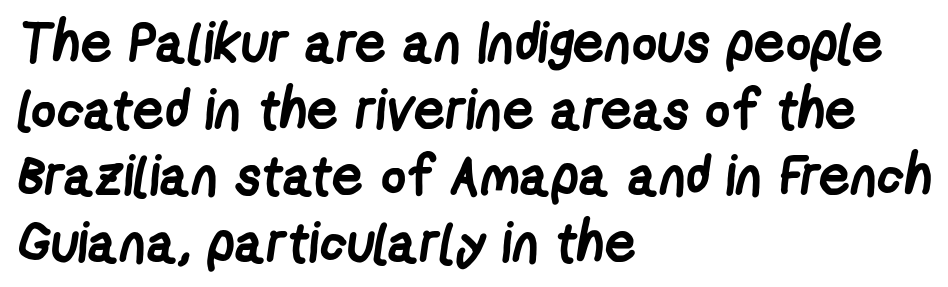
Typesetter's note: full bold, strokes at maximum text heaviness. A typesetter would call this proportional, since set widths differ per character. This sample is left-justified, so line endings fall wherever the words run out. The letters sit at their default tracking, neither squeezed nor spread. The designer went with a sans here, leaving each stem footless.
